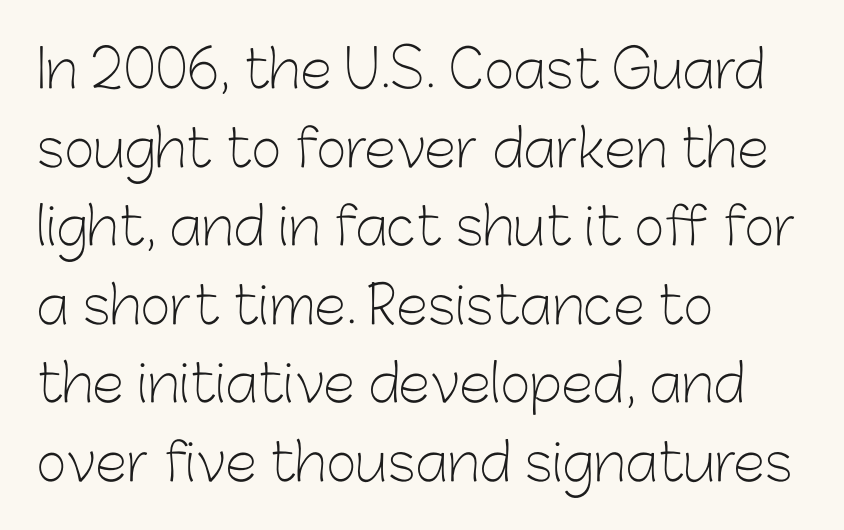
The text block is weighted toward the left margin, trailing off unevenly rightward. Type style note: lacks serifs. Is the letter spacing exaggerated? No — it looks like the ordinary default. It's the straight-up-and-down kind of type. What's the leading like? Ordinary, nothing unusual.
